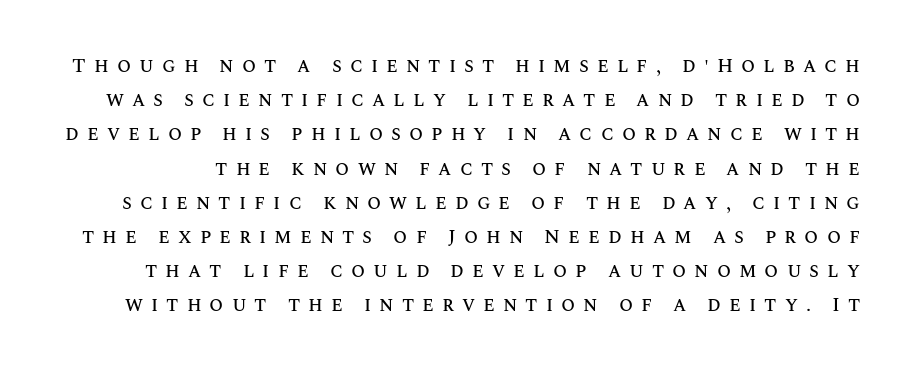
{"italic": "no", "underline": "no", "line_spacing_ratio": 1.71, "letter_spacing": "wide", "letter_spacing_em": 0.4, "glyph_px": 20}
